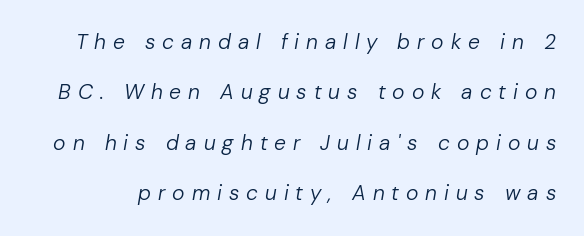
A typesetter would call this heavily tracked-out type. Horizontal bands of white between lines are thick stripes. An italicized treatment has been applied to the whole sample. Just letters on the line, the space beneath them empty. Counters stay open thanks to moderate or lighter strokes.
